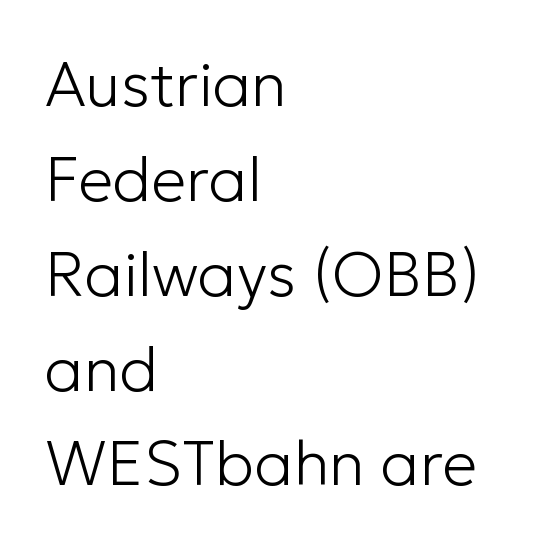
Regarding serifs, this sample does without them. The vertical gap from one line to the next is medium. The specimen reads as upright at a glance. Beneath every word, the page is bare.
